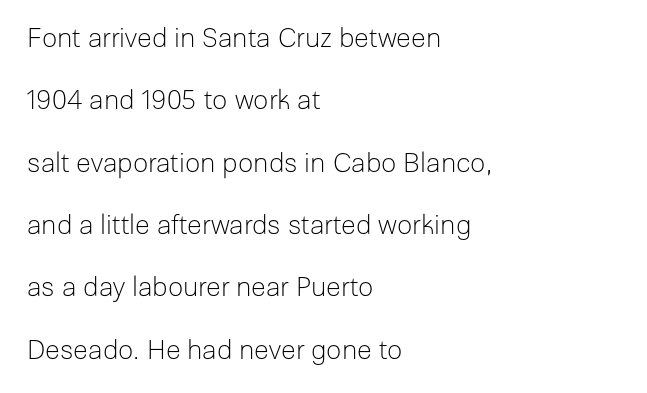
Q: Is the text bold? A: No.
Q: Is the text italic (slanted)? A: No, it is upright.
Q: Is the text underlined? A: No.
Q: How is the paragraph aligned? A: Left-aligned.
Q: Is the spacing between letters normal or unusually wide? A: Normal.
Q: Is the spacing between lines tight, normal or loose? A: Loose.
